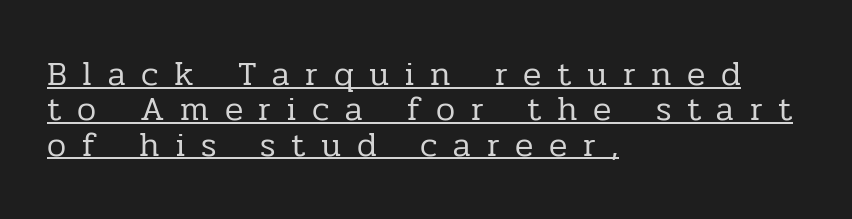
The lines in this sample share a left origin and differ only in where they stop. The rendering shows small feet on the letterforms — a serif design. These glyphs show unthickened strokes, regular width or finer. Looks like regular typesetting: each glyph gets only the width it needs. The passage shown stacks its lines with hardly any gap.
